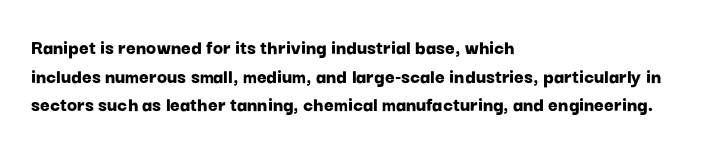
Q: Is the text bold? A: Yes.
Q: Is the text italic (slanted)? A: No, it is upright.
Q: Is the text underlined? A: No.
Q: How is the paragraph aligned? A: Left-aligned.
Q: Is the spacing between letters normal or unusually wide? A: Normal.
Q: Is the spacing between lines tight, normal or loose? A: Normal.
